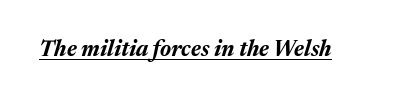
{"italic": "yes", "lean": "right", "slant_degrees": 17, "bold": "yes", "underline": "yes", "letter_spacing": "normal", "letter_spacing_em": 0.0, "glyph_px": 22}
